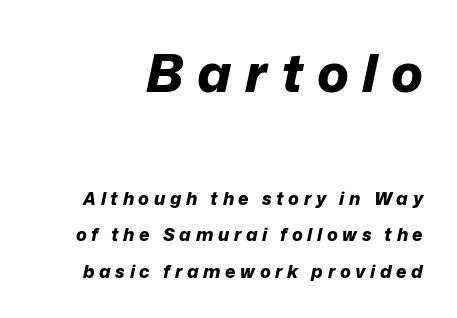
{"italic": "yes", "lean": "right", "slant_degrees": 12, "bold": "yes", "weight": "bold", "width": "normal", "stroke_contrast": "low", "x_height": "medium", "monospaced": "no", "underline": "no", "line_spacing": "loose", "line_spacing_ratio": 2.04, "letter_spacing": "wide", "letter_spacing_em": 0.26, "larger_block": "first", "size_ratio": 2.94, "glyph_px": 53}
